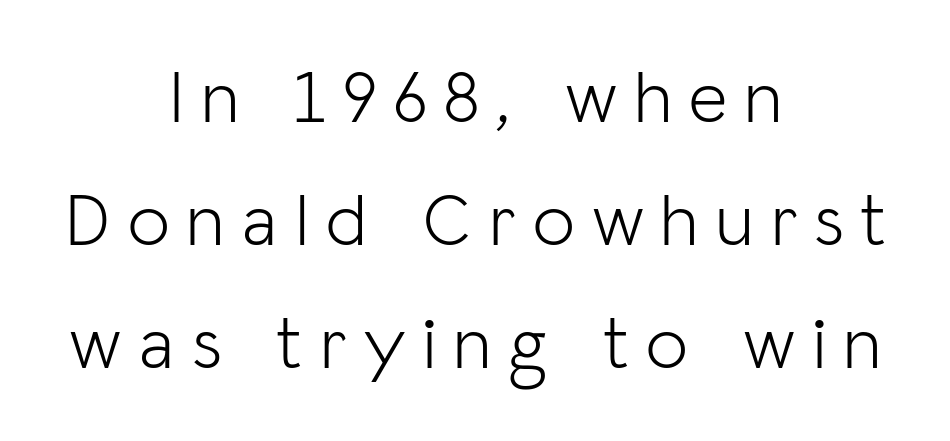
The setting favours the middle, as headings and verse often do. The tracking reads as deliberately expanded to a designer's eye. A typesetter would mark this as roman, not italic. Proportional: the letters do not fall into vertical columns. The zone under the glyphs is completely vacant.
